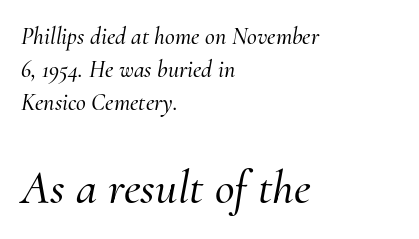
Proportional: the letters do not fall into vertical columns. Would a proofreader flag this as italicized? Yes. The paragraph shown leans on its left margin. Between one letter and the next there's only the usual sliver of space. Look at the bottom of the vertical strokes: they flare into serifs here. Evenly set lines give the paragraph a standard silhouette.
